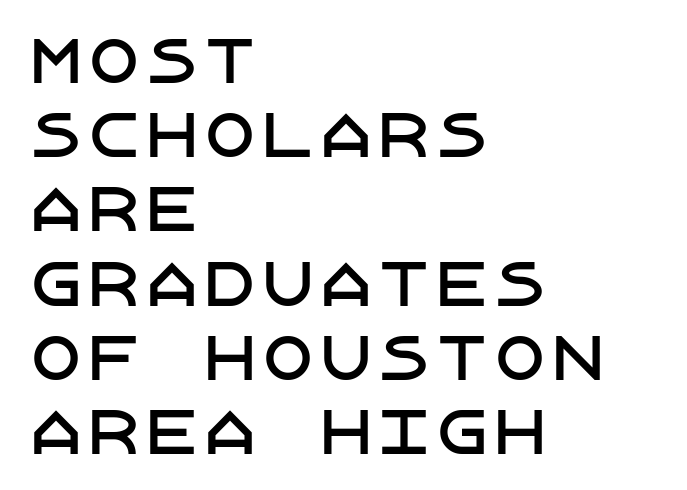
The image shows 58 px sans-serif type, upright; set left-aligned, normal line spacing (1.28x), normal letter spacing, not underlined; low stroke contrast and a large x-height.
